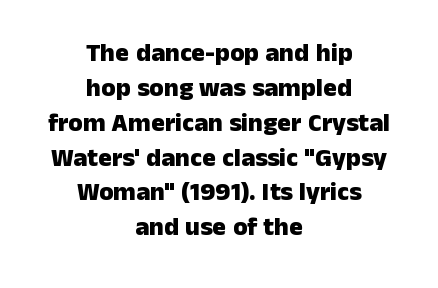
Q: Is the text bold? A: Yes.
Q: Is the text italic (slanted)? A: No, it is upright.
Q: Is the text underlined? A: No.
Q: How is the paragraph aligned? A: Centered.
Q: Is the spacing between letters normal or unusually wide? A: Normal.
Q: Is the spacing between lines tight, normal or loose? A: Normal.
